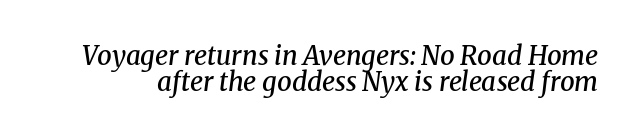
The image shows 26 px text type, italic (leaning right); set tight line spacing (1.0x), normal letter spacing, not underlined.
